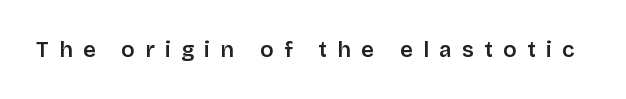
The image shows 22 px text type, upright; set unusually wide letter spacing (+0.47 em), not underlined.
